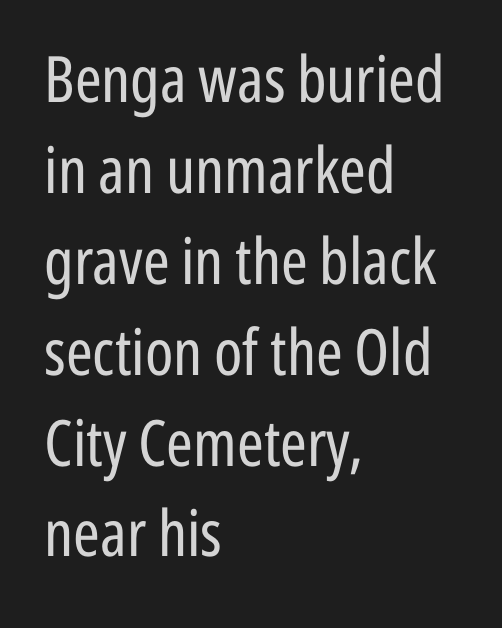
Q: Is the text bold? A: No.
Q: Is the text italic (slanted)? A: No, it is upright.
Q: Is the typeface a serif or a sans-serif typeface? A: Sans-serif.
Q: Is the text underlined? A: No.
Q: How is the paragraph aligned? A: Left-aligned.
Q: Is the spacing between letters normal or unusually wide? A: Normal.
Q: Is the spacing between lines tight, normal or loose? A: Normal.
Q: Width (condensed, normal, or wide)? A: Condensed.
Q: Stroke contrast? A: Low.
Q: x-height? A: Medium.
Q: Monospaced? A: No.
